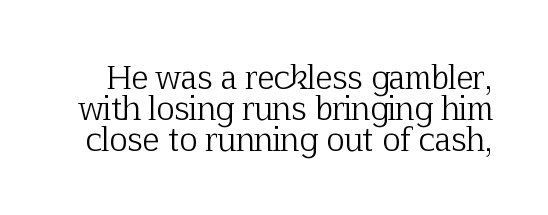
The letterforms sit at book weight or below. Each new line begins almost immediately beneath the previous one. You could not count columns in this text — the font is proportionally spaced. Only glyphs here, with clear space below each row. No italicization has been applied; the sample stays upright. This is serif lettering, the kind often seen in printed books.
